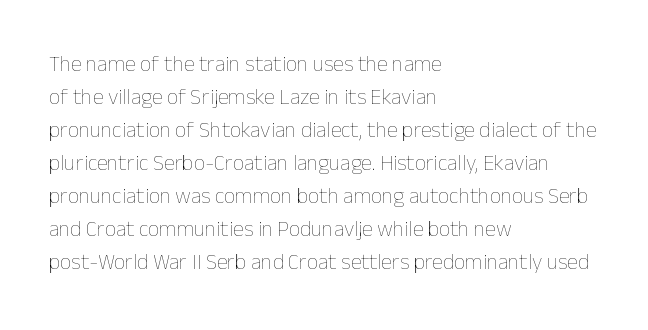
Q: Is the text bold? A: No.
Q: Is the text italic (slanted)? A: No, it is upright.
Q: Is the text underlined? A: No.
Q: How is the paragraph aligned? A: Left-aligned.
Q: Is the spacing between letters normal or unusually wide? A: Normal.
Q: Is the spacing between lines tight, normal or loose? A: Normal.
